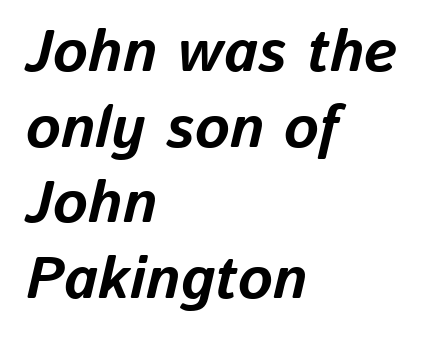
{"italic": "yes", "lean": "right", "slant_degrees": 13, "bold": "yes", "weight": "bold", "width": "normal", "stroke_contrast": "low", "x_height": "medium", "monospaced": "no", "underline": "no", "align": "left", "line_spacing": "normal", "line_spacing_ratio": 1.28, "letter_spacing": "normal", "letter_spacing_em": 0.0, "glyph_px": 59}
